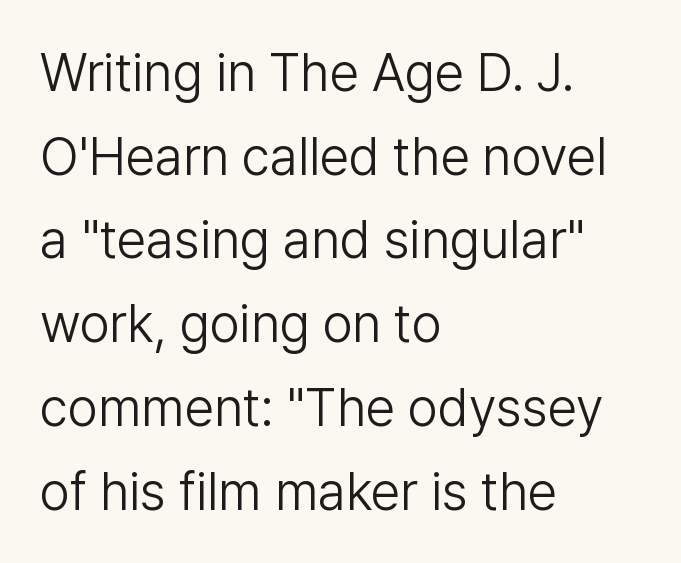
{"serif": "no", "italic": "no", "bold": "no", "weight": "light", "width": "normal", "stroke_contrast": "low", "x_height": "medium", "monospaced": "no", "underline": "no", "align": "left", "line_spacing": "normal", "line_spacing_ratio": 1.58, "letter_spacing": "normal", "letter_spacing_em": 0.0, "glyph_px": 53}
